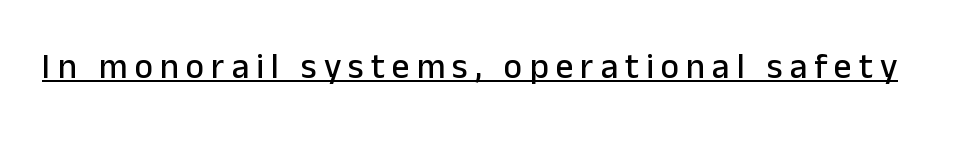
Designer's note — italics off, roman on. What stands out about the letter spacing? Its width — letters are far apart. The words here are underlined. The text was rendered using a sans face with plain stroke endings. These lines are rendered in a variable-pitch font.
